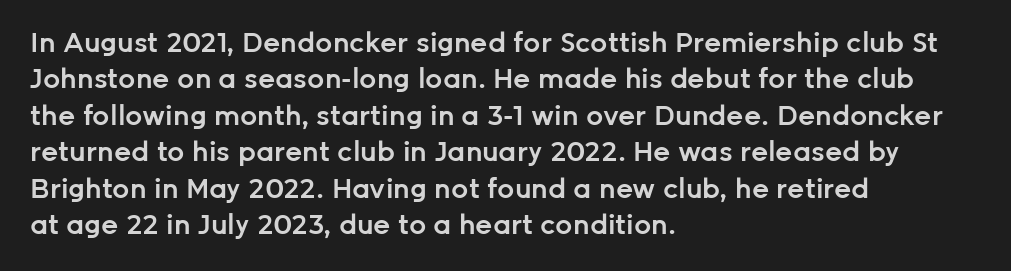
Q: Is the text bold? A: Semi-bold.
Q: Is the text italic (slanted)? A: No, it is upright.
Q: Is the text underlined? A: No.
Q: How is the paragraph aligned? A: Left-aligned.
Q: Is the spacing between letters normal or unusually wide? A: Normal.
Q: Is the spacing between lines tight, normal or loose? A: Normal.
